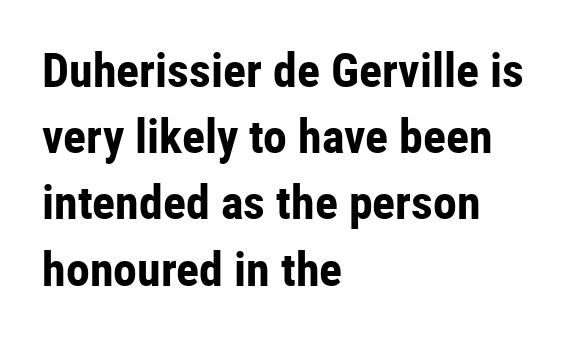
Q: Is the text bold? A: Yes.
Q: Is the text italic (slanted)? A: No, it is upright.
Q: Is the typeface a serif or a sans-serif typeface? A: Sans-serif.
Q: Is the text underlined? A: No.
Q: How is the paragraph aligned? A: Left-aligned.
Q: Is the spacing between letters normal or unusually wide? A: Normal.
Q: Is the spacing between lines tight, normal or loose? A: Normal.
Q: Width (condensed, normal, or wide)? A: Condensed.
Q: Stroke contrast? A: Low.
Q: x-height? A: Medium.
Q: Monospaced? A: No.
